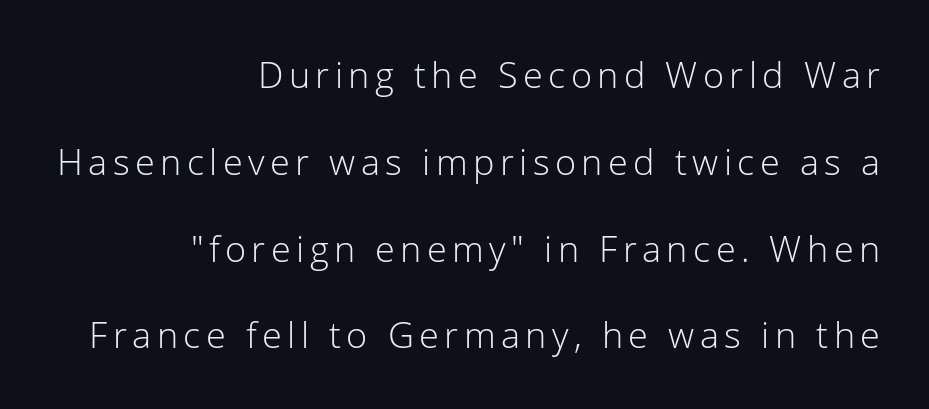
Q: Is the text bold? A: No.
Q: Is the text italic (slanted)? A: No, it is upright.
Q: Is the typeface a serif or a sans-serif typeface? A: Sans-serif.
Q: Is the text underlined? A: No.
Q: How is the paragraph aligned? A: Right-aligned.
Q: Is the spacing between lines tight, normal or loose? A: Loose.
Q: Width (condensed, normal, or wide)? A: Normal.
Q: Stroke contrast? A: Low.
Q: x-height? A: Medium.
Q: Monospaced? A: No.
